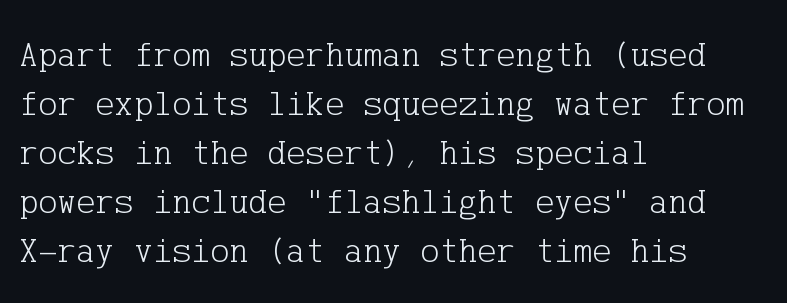
Honestly, the letter spacing is just normal — you wouldn't notice it. The specimen omits any rule beneath the text block's lines. The typesetting does not lean heavy: it is not bold. In terms of leading, this rendering sits right in the middle. A typesetter would mark this as roman, not italic. Observe the serifs anchoring each vertical stroke in this sample.
